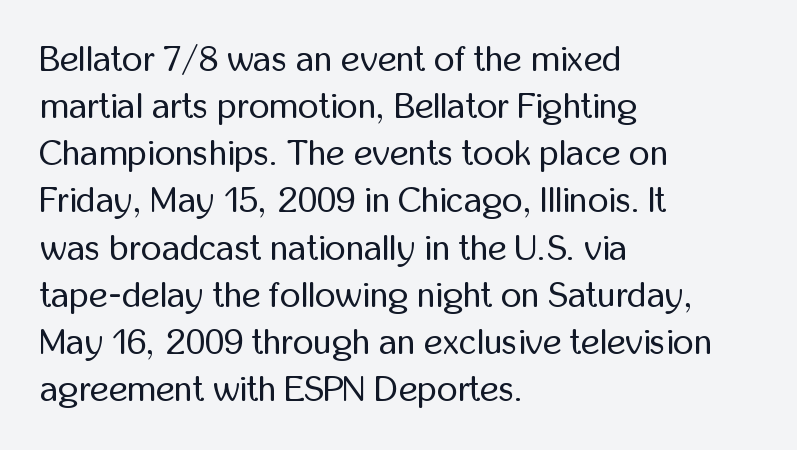
Q: Is the text bold? A: No.
Q: Is the text italic (slanted)? A: No, it is upright.
Q: Is the typeface a serif or a sans-serif typeface? A: Sans-serif.
Q: Is the text underlined? A: No.
Q: How is the paragraph aligned? A: Left-aligned.
Q: Is the spacing between letters normal or unusually wide? A: Normal.
Q: Is the spacing between lines tight, normal or loose? A: Normal.
Q: Width (condensed, normal, or wide)? A: Condensed.
Q: Stroke contrast? A: Low.
Q: x-height? A: Medium.
Q: Monospaced? A: No.
